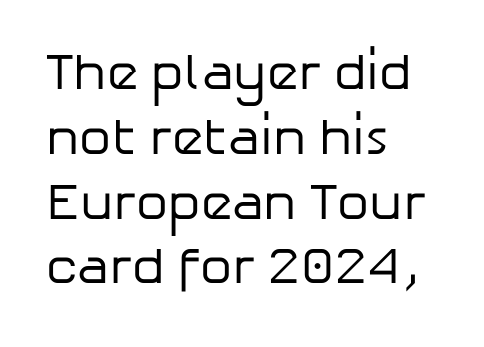
{"serif": "no", "italic": "no", "bold": "no", "weight": "regular", "width": "normal", "stroke_contrast": "low", "x_height": "medium", "monospaced": "no", "underline": "no", "align": "left", "line_spacing": "normal", "line_spacing_ratio": 1.27, "letter_spacing": "normal", "letter_spacing_em": 0.0, "glyph_px": 51}
